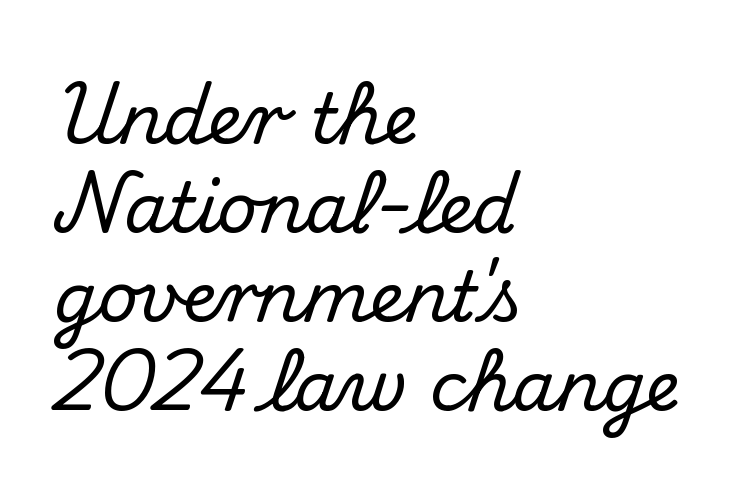
The image shows 69 px serif type; set left-aligned, normal line spacing (1.29x), normal letter spacing, not underlined; medium stroke contrast and a small x-height.
